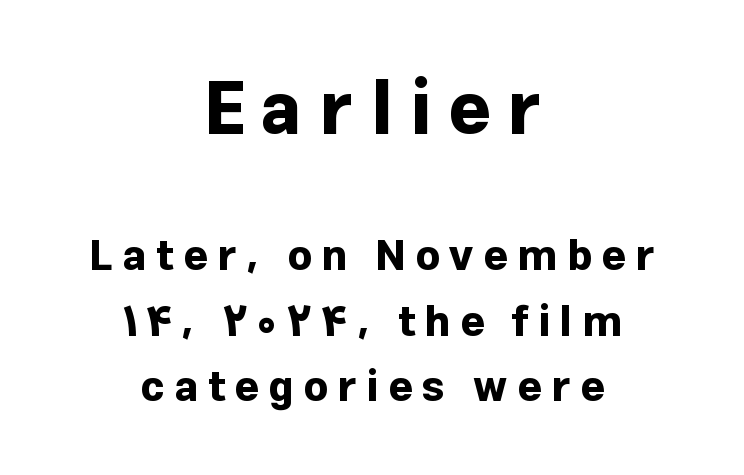
{"serif": "no", "italic": "no", "bold": "yes", "weight": "bold", "width": "normal", "stroke_contrast": "low", "x_height": "medium", "monospaced": "no", "underline": "no", "align": "center", "line_spacing": "normal", "line_spacing_ratio": 1.56, "letter_spacing": "wide", "letter_spacing_em": 0.23, "larger_block": "first", "size_ratio": 1.74, "glyph_px": 73}
